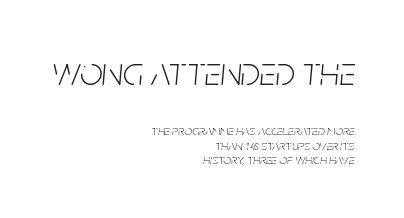
{"italic": "yes", "lean": "right", "slant_degrees": 5, "bold": "no", "weight": "light", "width": "condensed", "stroke_contrast": "low", "x_height": "large", "monospaced": "no", "underline": "no", "align": "right", "line_spacing": "tight", "line_spacing_ratio": 1.03, "letter_spacing": "normal", "letter_spacing_em": 0.0, "larger_block": "first", "size_ratio": 2.86, "glyph_px": 40}
